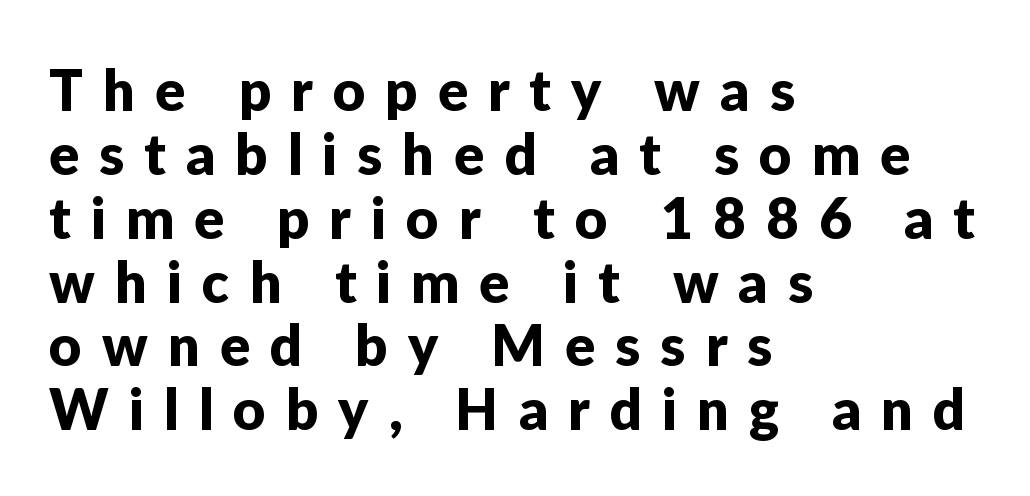
The passage shown is typed in a proportional face where columns would drift. The space directly below the letters is spotless. In CSS terms this would be text-align: left. The lettering holds an erect, upright posture throughout.
